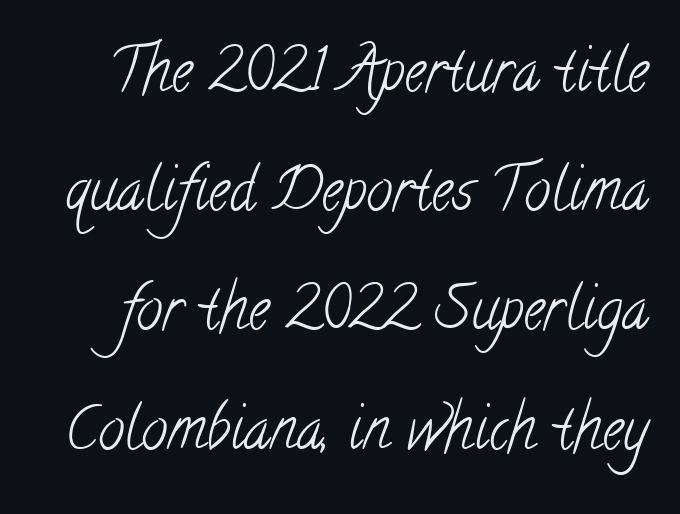
Rule under the text: the space is simply empty. A typesetter would call this proportional, since set widths differ per character. Notice the wide empty band between every row — that's loose leading.
